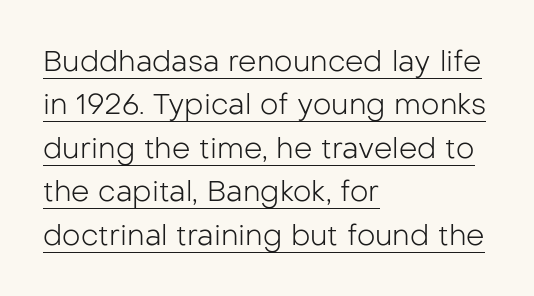
{"serif": "no", "italic": "no", "bold": "no", "weight": "light", "width": "normal", "stroke_contrast": "low", "x_height": "medium", "monospaced": "no", "underline": "yes", "align": "left", "line_spacing": "normal", "line_spacing_ratio": 1.5, "letter_spacing": "normal", "letter_spacing_em": 0.0, "glyph_px": 29}
